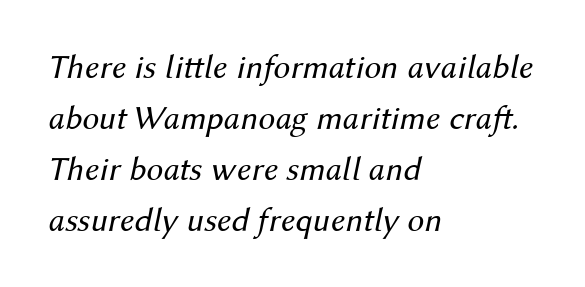
The image shows 34 px regular-weight type, italic (leaning right); set left-aligned, normal line spacing (1.5x), normal letter spacing, not underlined; medium stroke contrast and a medium x-height.
